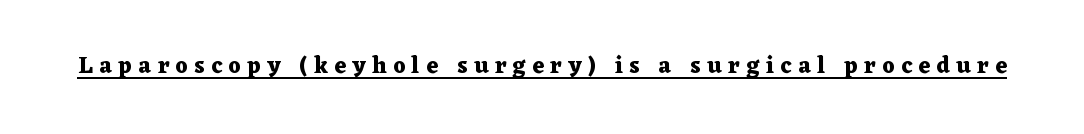
{"italic": "no", "bold": "yes", "underline": "yes", "letter_spacing": "wide", "letter_spacing_em": 0.28, "glyph_px": 23}
